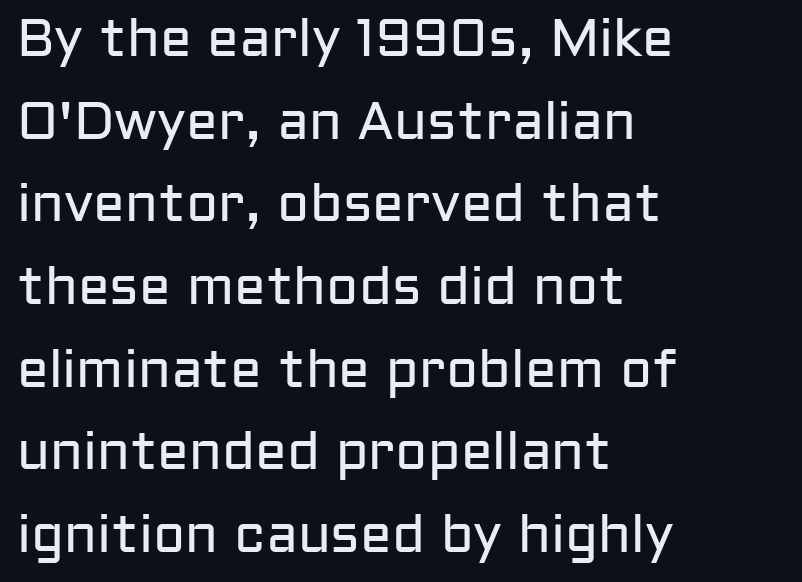
{"serif": "no", "italic": "no", "bold": "no", "weight": "regular", "width": "normal", "stroke_contrast": "low", "x_height": "medium", "monospaced": "no", "underline": "no", "align": "left", "line_spacing": "normal", "line_spacing_ratio": 1.56, "letter_spacing": "normal", "letter_spacing_em": 0.0, "glyph_px": 53}
